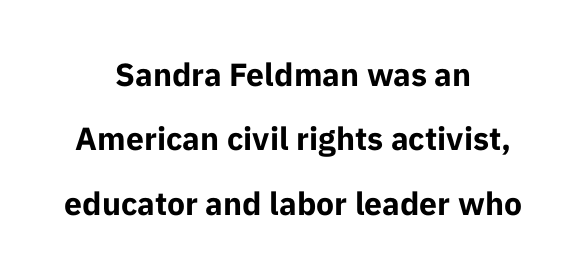
Emphasis by weight is at full strength: bold. Each letter keeps its own natural width here, so spacing adapts to shape. Ascenders rise straight up at ninety degrees. Descender tails drop into unmarked territory.
